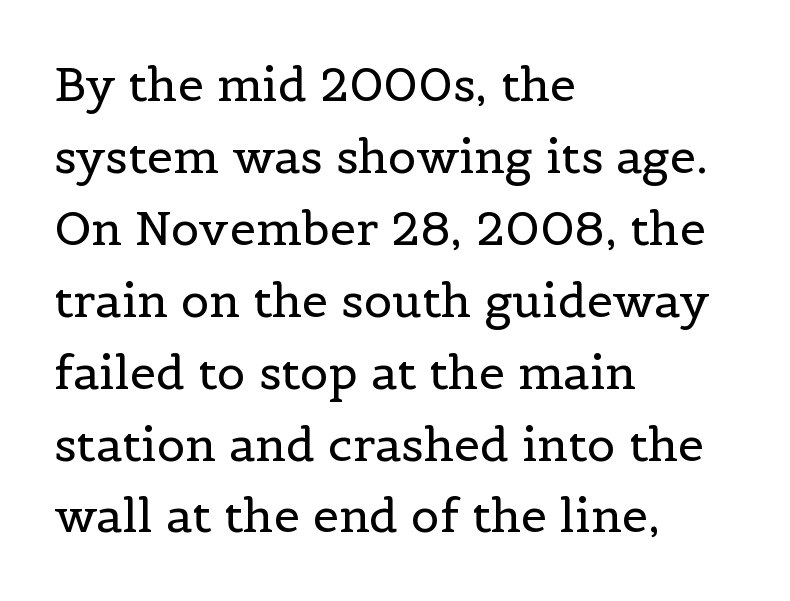
{"serif": "yes", "italic": "no", "bold": "no", "weight": "regular", "width": "normal", "x_height": "medium", "monospaced": "no", "underline": "no", "align": "left", "line_spacing": "normal", "line_spacing_ratio": 1.53, "letter_spacing": "normal", "letter_spacing_em": 0.0, "glyph_px": 47}
